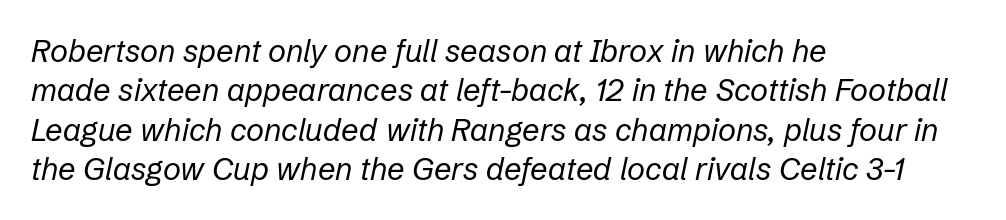
The image shows 31 px regular-weight type, italic (leaning right); set left-aligned, normal line spacing (1.27x), normal letter spacing, not underlined; low stroke contrast and a medium x-height.
